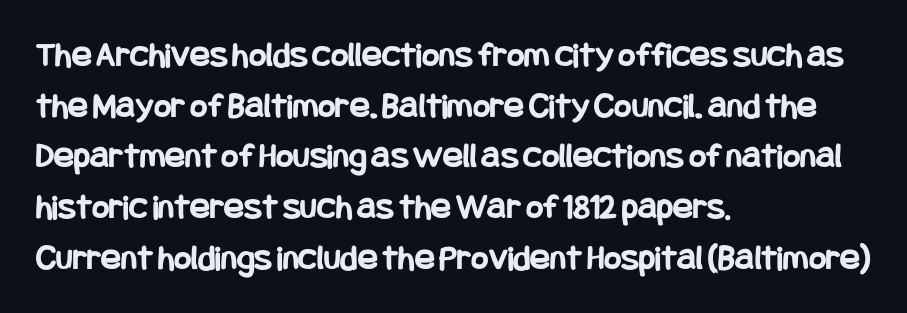
The image shows 37 px bold, condensed sans-serif type, upright; set left-aligned, normal line spacing (1.37x), normal letter spacing, not underlined; low stroke contrast and a large x-height.
